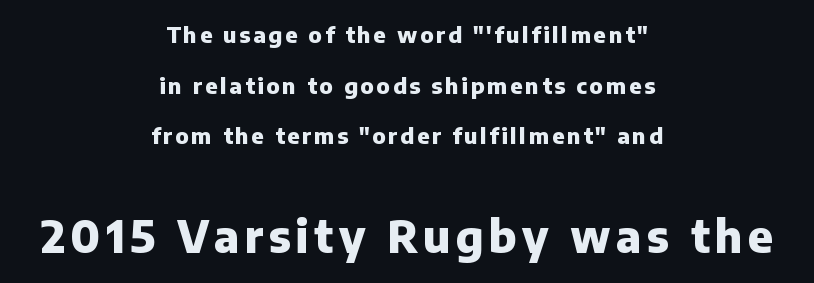
The image shows 44 px heavy sans-serif type, upright; set centered, loose line spacing (2.3x), not underlined; the second (bottom) block is 2.0x larger; low stroke contrast and a medium x-height.
